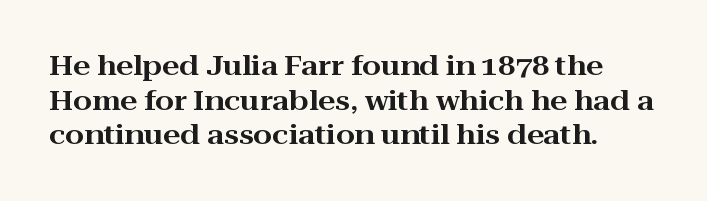
{"italic": "no", "underline": "no", "line_spacing": "normal", "line_spacing_ratio": 1.28, "letter_spacing": "normal", "letter_spacing_em": 0.0, "glyph_px": 27}
